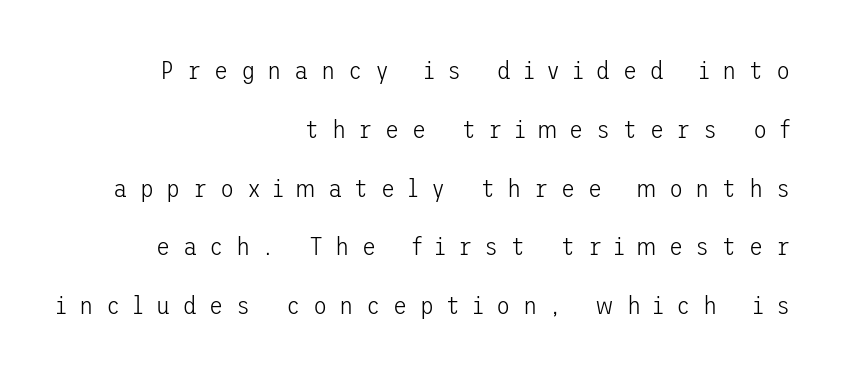
Just letters on the line, the space beneath them empty. The leading is generous, giving the passage an open texture. You could only call the tracking loose — the letters float apart. No chunkiness to these letters — they're not bold.
